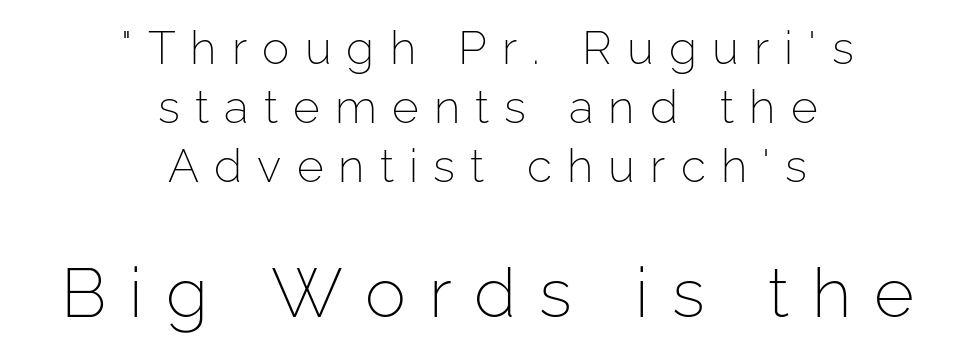
{"serif": "no", "italic": "no", "bold": "no", "weight": "light", "width": "normal", "stroke_contrast": "low", "x_height": "medium", "monospaced": "no", "underline": "no", "align": "center", "line_spacing": "normal", "line_spacing_ratio": 1.28, "letter_spacing": "wide", "letter_spacing_em": 0.33, "larger_block": "second", "size_ratio": 1.5, "glyph_px": 69}
